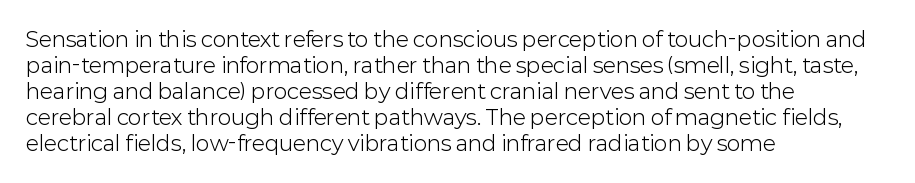
{"italic": "no", "bold": "no", "underline": "no", "align": "left", "line_spacing_ratio": 1.24, "letter_spacing": "normal", "letter_spacing_em": 0.0, "glyph_px": 21}
